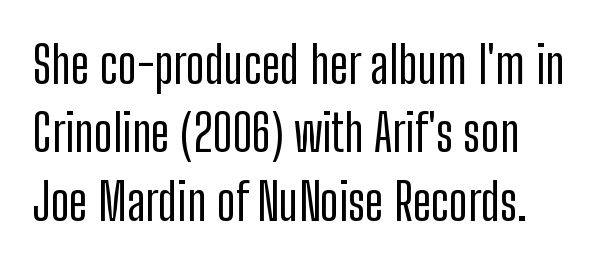
Q: Is the text italic (slanted)? A: No, it is upright.
Q: Is the typeface a serif or a sans-serif typeface? A: Sans-serif.
Q: Is the text underlined? A: No.
Q: How is the paragraph aligned? A: Left-aligned.
Q: Is the spacing between letters normal or unusually wide? A: Normal.
Q: Is the spacing between lines tight, normal or loose? A: Normal.
Q: Width (condensed, normal, or wide)? A: Condensed.
Q: Stroke contrast? A: Low.
Q: x-height? A: Medium.
Q: Monospaced? A: No.
